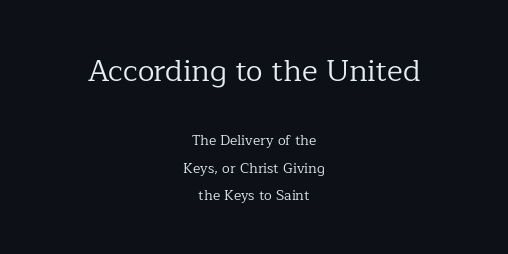
Regarding serifs, this sample has them. A quiet, ordinary-to-light weight characterises the typeface. Every stem runs plumb, perpendicular to the baseline. Centered paragraph, ragged on both sides.
